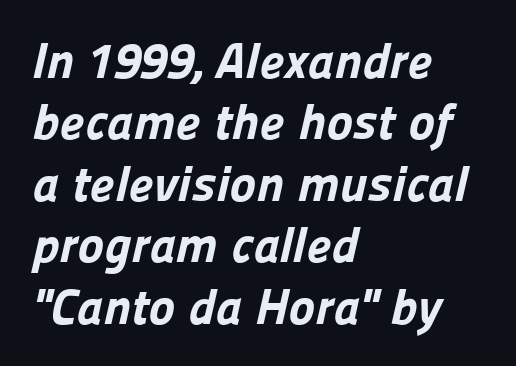
The glyphs in this specimen are sans serif. Spacing verdict: proportional, widths tailored to each character. This rendering leaves character spacing at its baseline value. Beneath every word, the page is bare. Does the copy run flush right? No — it runs flush left.
